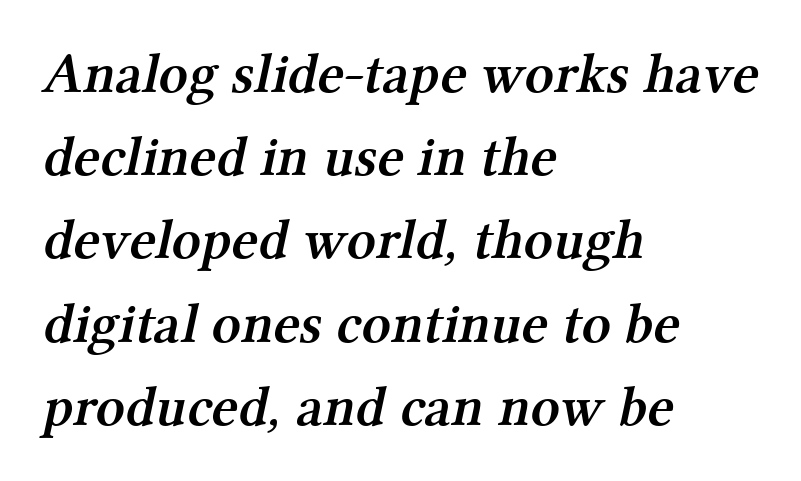
{"serif": "yes", "bold": "semi", "weight": "semibold", "width": "normal", "stroke_contrast": "medium", "x_height": "medium", "monospaced": "no", "underline": "no", "align": "left", "line_spacing": "normal", "line_spacing_ratio": 1.46, "letter_spacing": "normal", "letter_spacing_em": 0.0, "glyph_px": 57}
